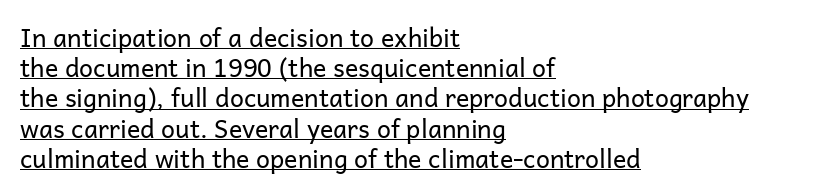
Q: Is the text bold? A: No.
Q: Is the text italic (slanted)? A: No, it is upright.
Q: Is the text underlined? A: Yes.
Q: How is the paragraph aligned? A: Left-aligned.
Q: Is the spacing between letters normal or unusually wide? A: Normal.
